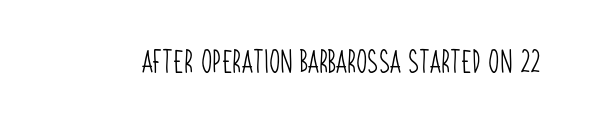
{"bold": "no", "underline": "no", "letter_spacing": "normal", "letter_spacing_em": 0.0, "glyph_px": 23}
